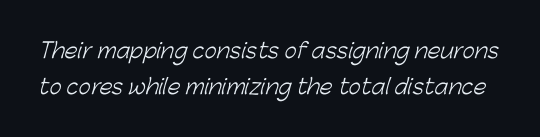
Think standard paragraph weight, or any step lighter than that. The horizontal fit of the characters is conventional and even. A clean baseline with only descenders dipping below it.
